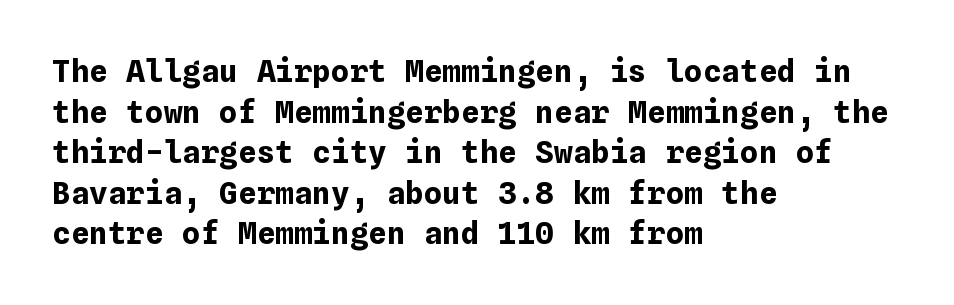
The image shows 31 px bold type, upright; set left-aligned, normal line spacing (1.31x), normal letter spacing, not underlined; low stroke contrast and a medium x-height.
